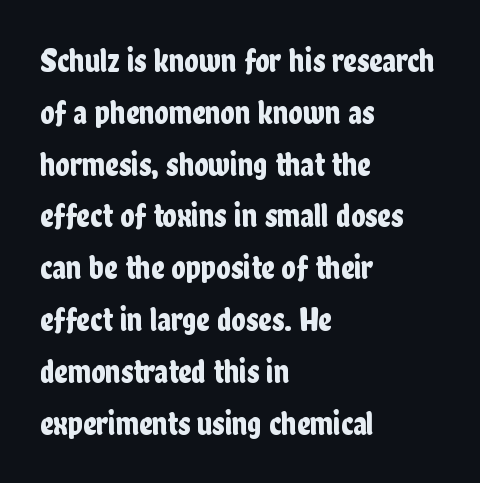
Q: Is the text italic (slanted)? A: No, it is upright.
Q: Is the typeface a serif or a sans-serif typeface? A: Sans-serif.
Q: Is the text underlined? A: No.
Q: How is the paragraph aligned? A: Left-aligned.
Q: Is the spacing between letters normal or unusually wide? A: Normal.
Q: Is the spacing between lines tight, normal or loose? A: Normal.
Q: Width (condensed, normal, or wide)? A: Condensed.
Q: Stroke contrast? A: Low.
Q: x-height? A: Medium.
Q: Monospaced? A: No.
